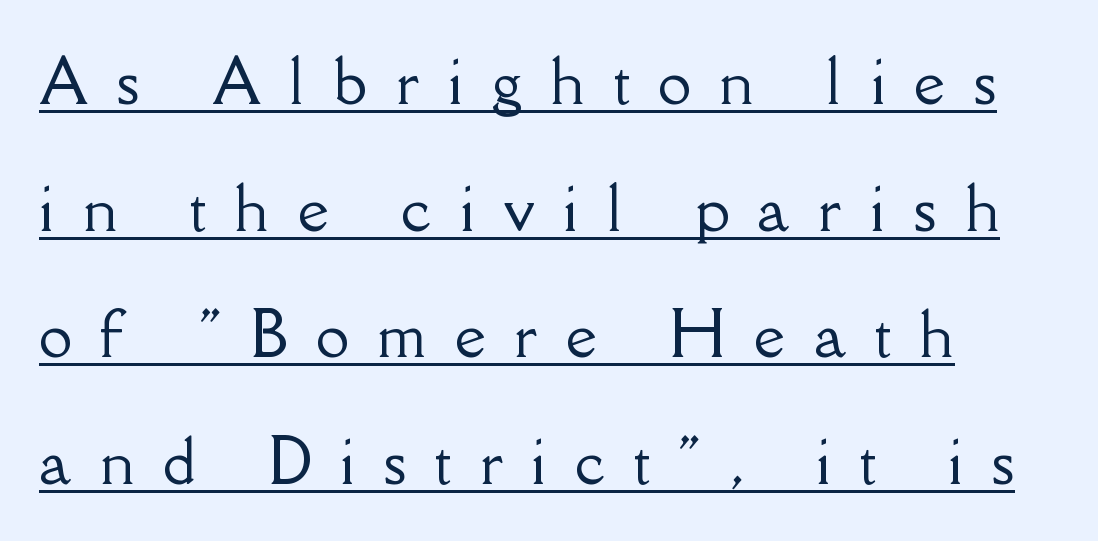
Q: Is the text italic (slanted)? A: No, it is upright.
Q: Is the typeface a serif or a sans-serif typeface? A: Serif.
Q: Is the text underlined? A: Yes.
Q: How is the paragraph aligned? A: Left-aligned.
Q: Is the spacing between letters normal or unusually wide? A: Unusually wide.
Q: Is the spacing between lines tight, normal or loose? A: Loose.
Q: Width (condensed, normal, or wide)? A: Normal.
Q: Stroke contrast? A: Low.
Q: x-height? A: Small.
Q: Monospaced? A: No.
